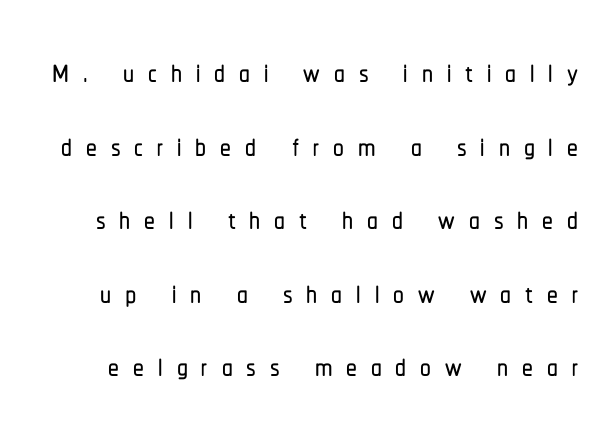
{"serif": "no", "italic": "no", "width": "condensed", "stroke_contrast": "low", "x_height": "medium", "monospaced": "no", "underline": "no", "line_spacing_ratio": 1.71, "letter_spacing": "wide", "letter_spacing_em": 0.32, "glyph_px": 43}
